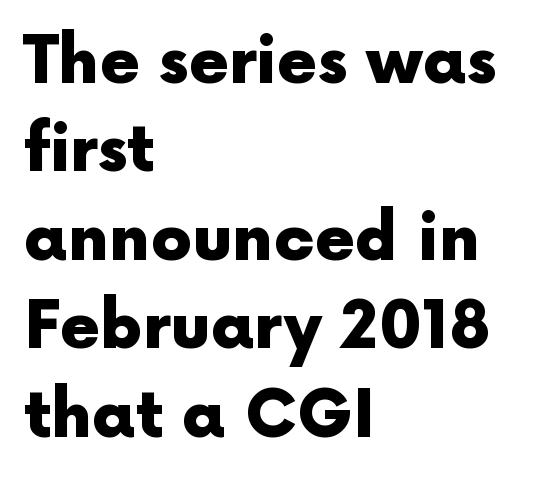
The image shows 65 px heavy sans-serif type, upright; set left-aligned, normal line spacing (1.36x), normal letter spacing, not underlined; a medium x-height.
